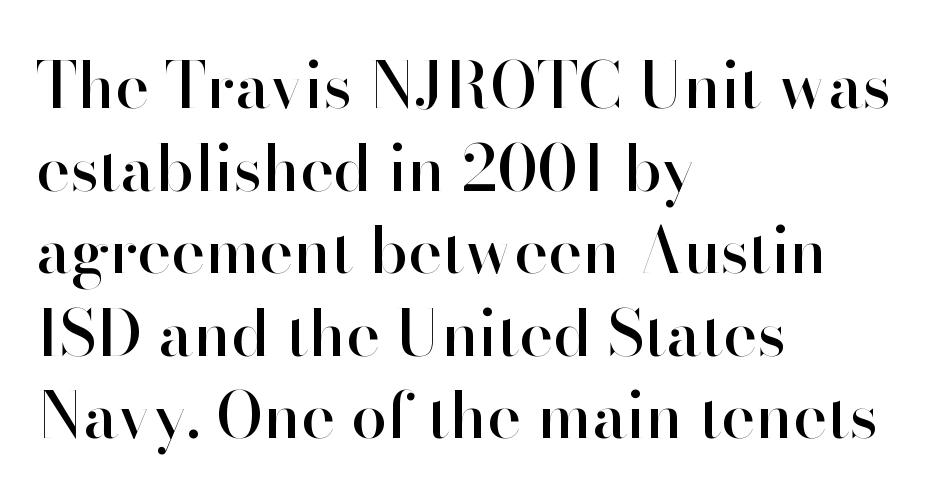
Line starts are locked; line ends wander. No feet cap the strokes, marking this as sans-serif type. Looks like regular typesetting: each glyph gets only the width it needs. Regarding leading, the lines here are spaced in the standard way. Has an underline been added? It has not. When letters stand straight like this, we call the style roman or upright.
